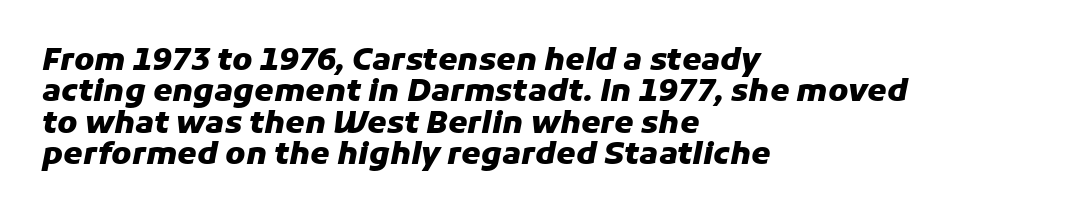
{"italic": "yes", "lean": "right", "slant_degrees": 11, "bold": "yes", "weight": "heavy", "width": "normal", "stroke_contrast": "low", "x_height": "medium", "monospaced": "no", "underline": "no", "align": "left", "line_spacing": "tight", "line_spacing_ratio": 1.01, "letter_spacing": "normal", "letter_spacing_em": 0.0, "glyph_px": 31}
